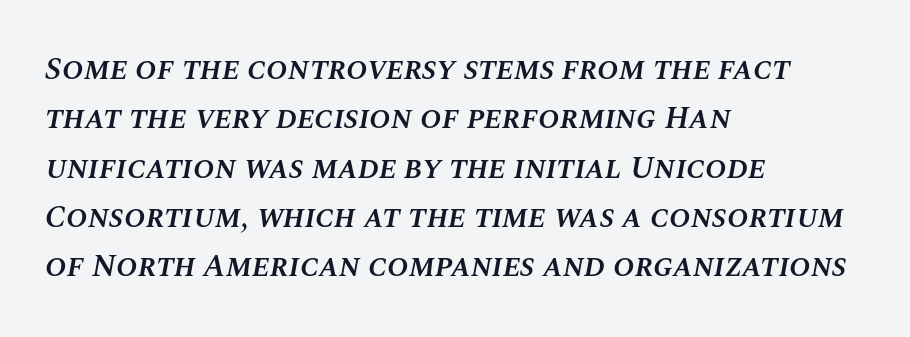
{"italic": "yes", "lean": "right", "slant_degrees": 10, "bold": "semi", "weight": "semibold", "width": "normal", "stroke_contrast": "medium", "x_height": "large", "monospaced": "no", "underline": "no", "align": "left", "line_spacing": "normal", "line_spacing_ratio": 1.54, "letter_spacing": "normal", "letter_spacing_em": 0.0, "glyph_px": 32}
